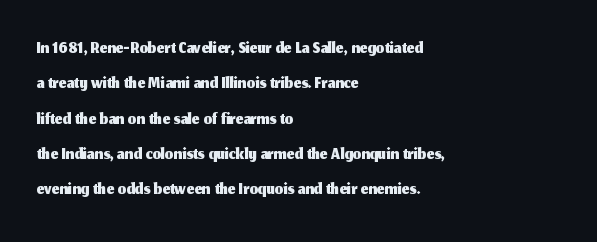
Interline gaps are of average width in this sample. The axis of the letterforms is exactly vertical. Casual observation: everything's shoved over to the left. These lines keep a tight, regular rhythm from letter to letter. Unmarked baselines from the first word to the last.
